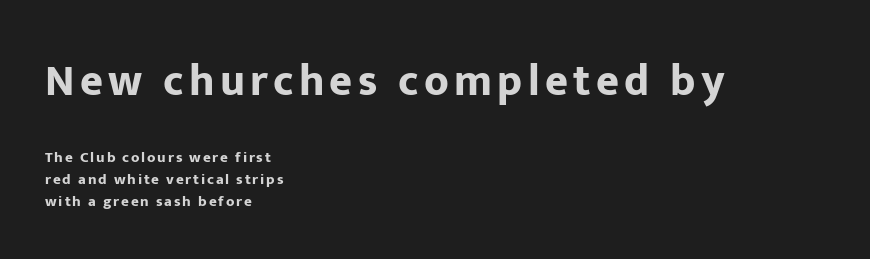
Q: Is the text bold? A: Yes.
Q: Is the text italic (slanted)? A: No, it is upright.
Q: Is the typeface a serif or a sans-serif typeface? A: Sans-serif.
Q: Is the text underlined? A: No.
Q: How is the paragraph aligned? A: Left-aligned.
Q: Is the spacing between lines tight, normal or loose? A: Normal.
Q: Which block of text is set in a larger size, the first (top) or the second (bottom)? A: The first (top) one.
Q: Width (condensed, normal, or wide)? A: Normal.
Q: Stroke contrast? A: Low.
Q: x-height? A: Medium.
Q: Monospaced? A: No.
